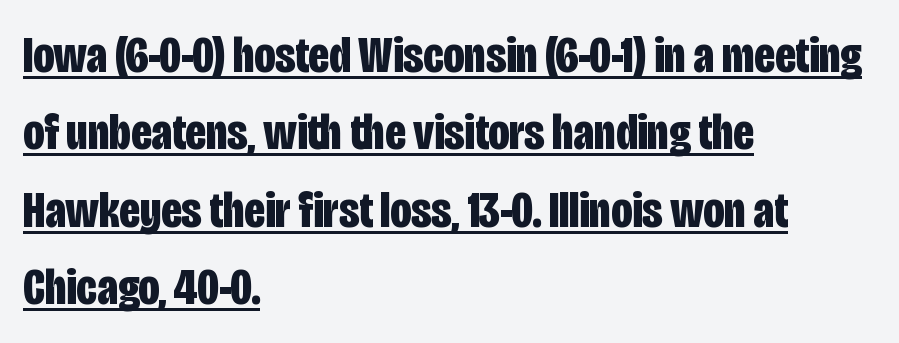
{"serif": "no", "italic": "no", "bold": "yes", "weight": "bold", "width": "condensed", "stroke_contrast": "low", "x_height": "large", "monospaced": "no", "underline": "yes", "align": "left", "line_spacing": "normal", "line_spacing_ratio": 1.49, "letter_spacing": "normal", "letter_spacing_em": 0.0, "glyph_px": 52}
